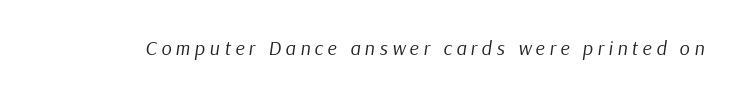
The image shows 20 px text type, italic (leaning right); set unusually wide letter spacing (+0.22 em), not underlined.
